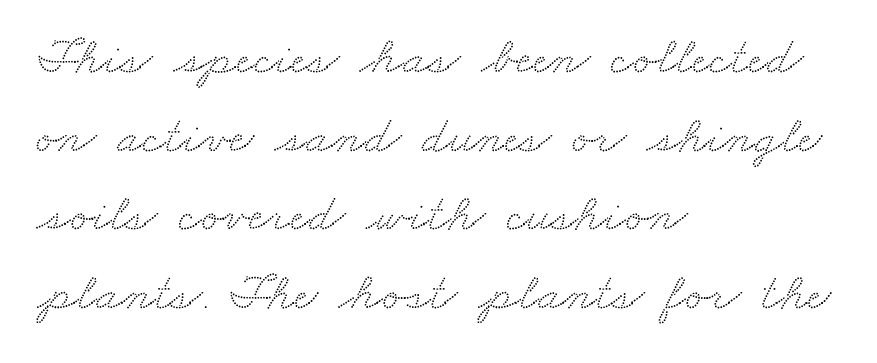
You could not count columns in this text — the font is proportionally spaced. Descenders hang freely into open space. Look at the bottom of the vertical strokes: they flare into serifs here. The passage shown stacks its lines at a standard gap.
